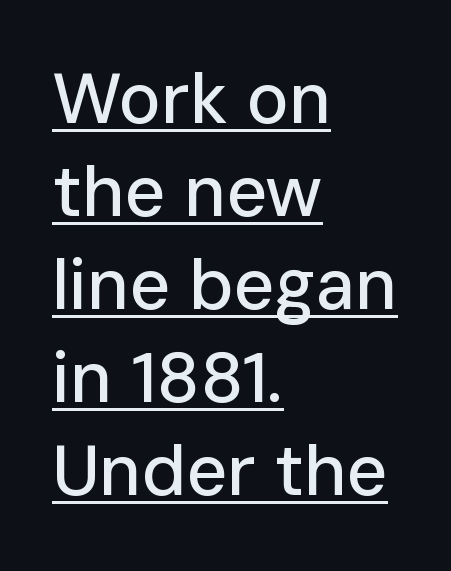
The image shows 71 px sans-serif type, upright; set left-aligned, normal line spacing (1.31x), normal letter spacing, underlined; low stroke contrast and a medium x-height.
